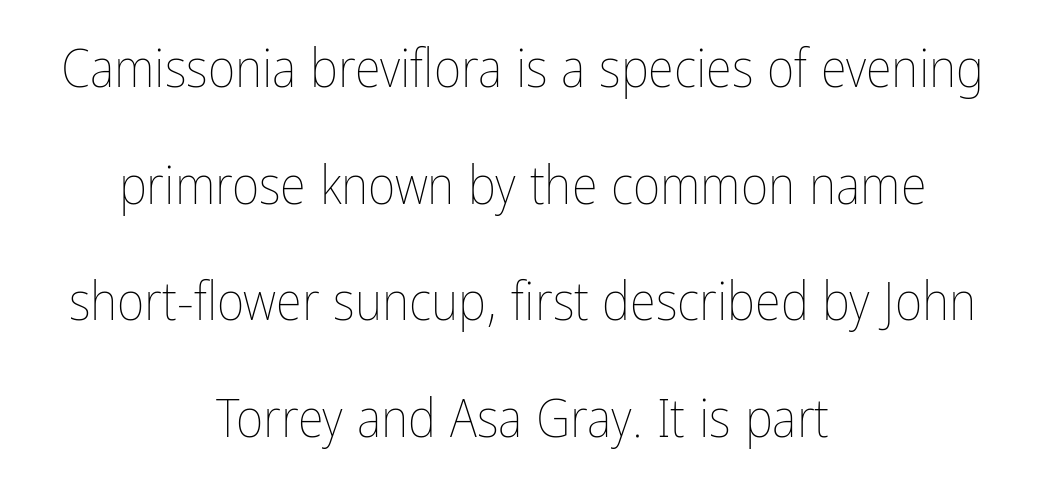
{"italic": "no", "bold": "no", "weight": "thin", "width": "condensed", "stroke_contrast": "low", "x_height": "medium", "monospaced": "no", "underline": "no", "align": "center", "line_spacing": "loose", "line_spacing_ratio": 2.2, "letter_spacing": "normal", "letter_spacing_em": 0.0, "glyph_px": 53}
